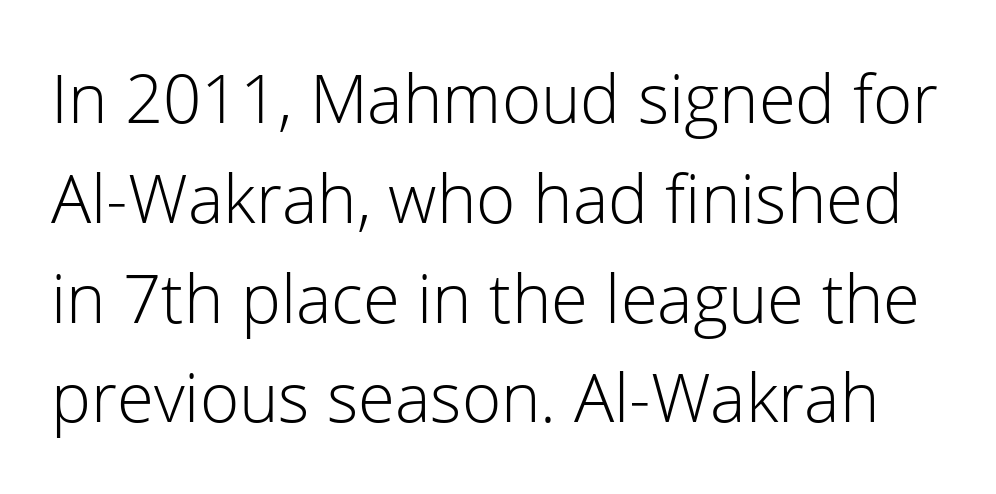
Notice how descenders clear the ascenders below comfortably — that's standard leading. Proportional: the letters do not fall into vertical columns. Honestly, there is no underline to notice here at all. Summary of weight: not heavy and not bold. The rendering shows plain stroke endings on the letterforms — a sans-serif design. You could call the tracking neutral — neither tight nor loose.
